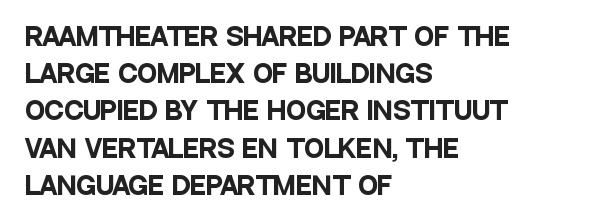
The passage shown has conventional tracking throughout. Underline: absent. The lines in this sample share a left origin and differ only in where they stop. These lines carry a lot of weight — the face is fully bold. Leading: standard. Characters remain perfectly vertical along every line.
